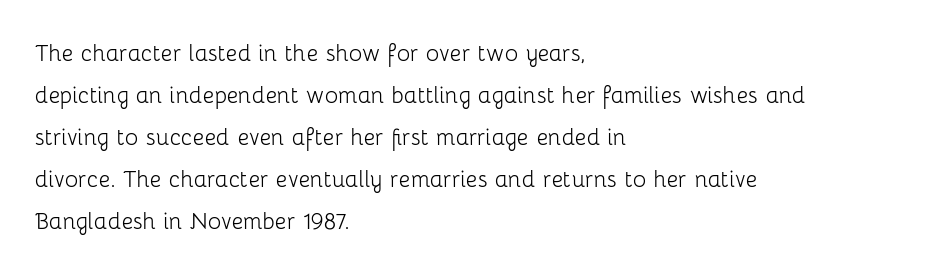
What's the leading like? Ordinary, nothing unusual. Heft: none added — not bold. The zone under the glyphs is completely vacant. Characters remain perfectly vertical along every line. This is sans-serif lettering, the kind often seen on screens and signage. The rendering uses natural spacing where letterforms have individual widths.
